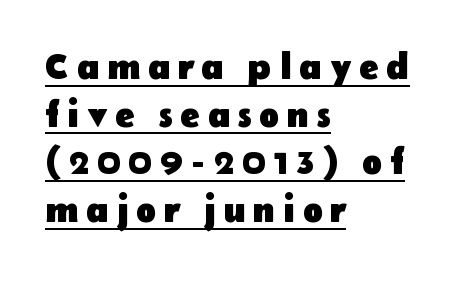
{"serif": "no", "italic": "no", "bold": "yes", "weight": "heavy", "width": "normal", "stroke_contrast": "low", "x_height": "medium", "monospaced": "no", "underline": "yes", "align": "left", "line_spacing": "normal", "line_spacing_ratio": 1.29, "letter_spacing": "wide", "letter_spacing_em": 0.2, "glyph_px": 37}
